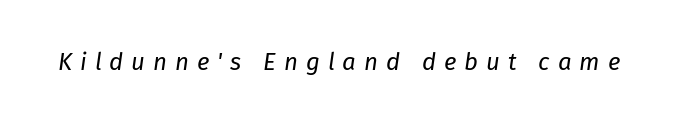
The typography opts for an oblique posture over an upright one. Stems and bowls with no extra thickness — not bold. Lines of text with bare space underneath. Is the letter spacing exaggerated? Yes — the characters are pushed far apart.
